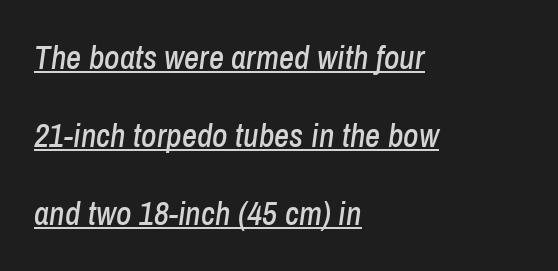
Q: Is the text italic (slanted)? A: Yes, it leans right by about 8 degrees.
Q: Is the text underlined? A: Yes.
Q: How is the paragraph aligned? A: Left-aligned.
Q: Is the spacing between letters normal or unusually wide? A: Normal.
Q: Is the spacing between lines tight, normal or loose? A: Loose.
Q: Width (condensed, normal, or wide)? A: Condensed.
Q: Stroke contrast? A: Low.
Q: x-height? A: Medium.
Q: Monospaced? A: No.
